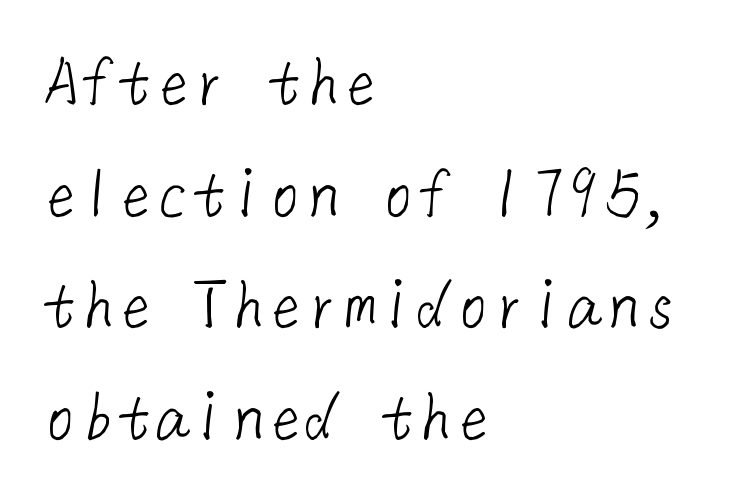
{"serif": "no", "bold": "no", "weight": "light", "width": "normal", "stroke_contrast": "low", "x_height": "medium", "underline": "no", "align": "left", "line_spacing": "normal", "line_spacing_ratio": 1.49, "letter_spacing": "normal", "letter_spacing_em": 0.0, "glyph_px": 75}
